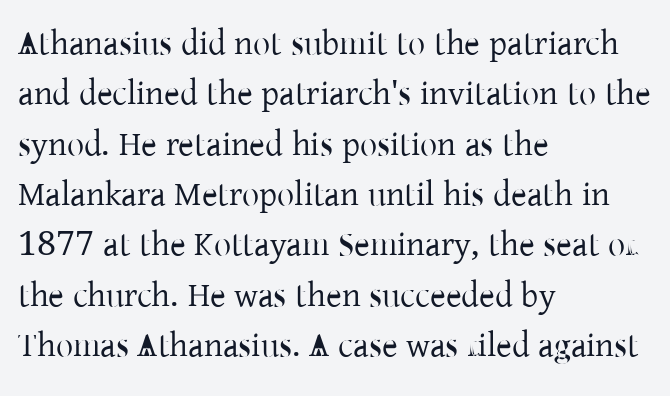
Think of a printed novel: that variable character pitch is what you see here. Words float on clear page, feet unadorned. Italic: no, the glyphs are upright roman. This sample is left-justified, so line endings fall wherever the words run out. The rendering uses a moderate line-height, typical for paragraphs.
